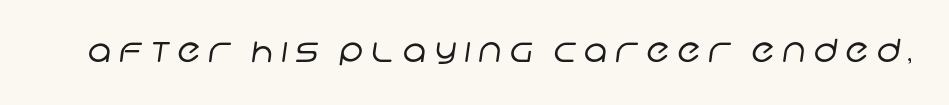
Tracking here is generous; glyphs stand well apart from one another. Here the designer chose a conventional face with non-uniform glyph widths. No heavy texture on the line: the type isn't bold. Classification — sans serif. The baseline area is clear.
